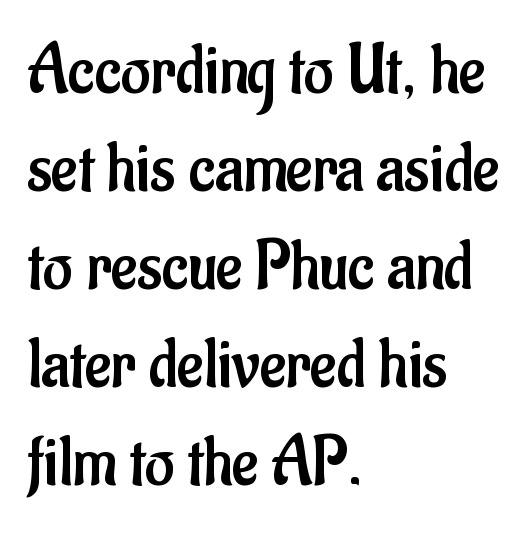
Q: Is the text bold? A: No.
Q: Is the text italic (slanted)? A: No, it is upright.
Q: Is the typeface a serif or a sans-serif typeface? A: Sans-serif.
Q: Is the text underlined? A: No.
Q: How is the paragraph aligned? A: Left-aligned.
Q: Is the spacing between letters normal or unusually wide? A: Normal.
Q: Is the spacing between lines tight, normal or loose? A: Normal.
Q: Width (condensed, normal, or wide)? A: Condensed.
Q: Stroke contrast? A: Low.
Q: x-height? A: Small.
Q: Monospaced? A: No.
